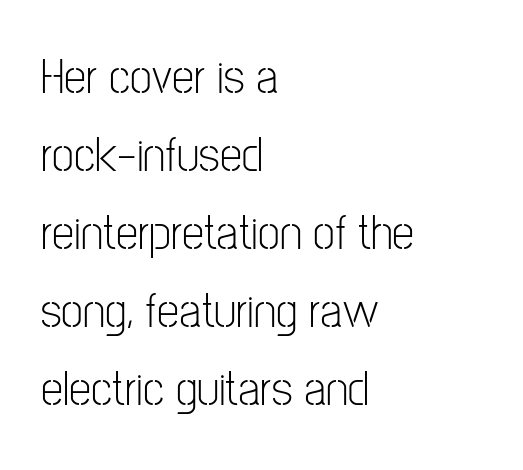
The image shows 50 px light, condensed sans-serif type, upright; set left-aligned, normal line spacing (1.56x), normal letter spacing, not underlined; low stroke contrast and a medium x-height.
